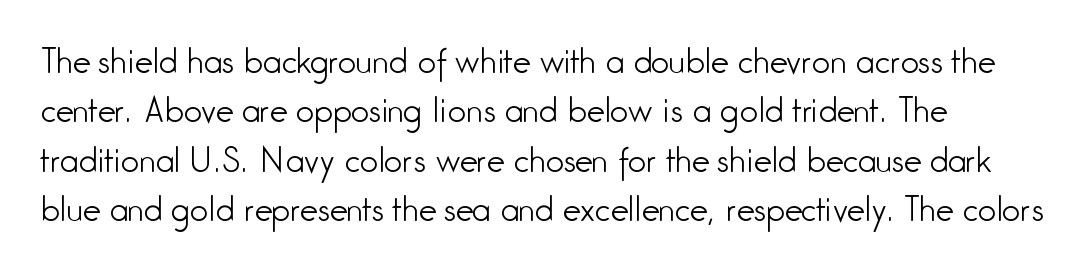
Q: Is the text bold? A: No.
Q: Is the text italic (slanted)? A: No, it is upright.
Q: Is the typeface a serif or a sans-serif typeface? A: Sans-serif.
Q: Is the text underlined? A: No.
Q: How is the paragraph aligned? A: Left-aligned.
Q: Is the spacing between letters normal or unusually wide? A: Normal.
Q: Is the spacing between lines tight, normal or loose? A: Normal.
Q: Width (condensed, normal, or wide)? A: Condensed.
Q: Stroke contrast? A: Low.
Q: x-height? A: Medium.
Q: Monospaced? A: No.
